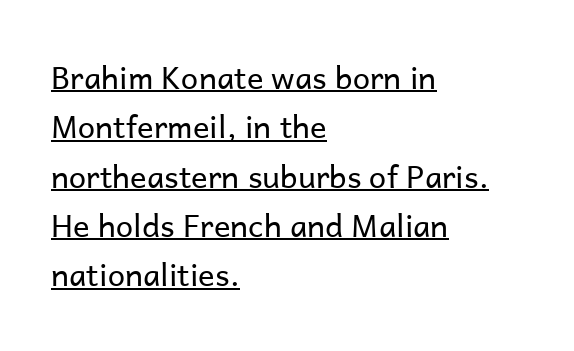
{"serif": "no", "italic": "no", "bold": "no", "weight": "regular", "width": "normal", "stroke_contrast": "low", "x_height": "medium", "monospaced": "no", "underline": "yes", "align": "left", "line_spacing": "normal", "line_spacing_ratio": 1.59, "letter_spacing": "normal", "letter_spacing_em": 0.0, "glyph_px": 31}
